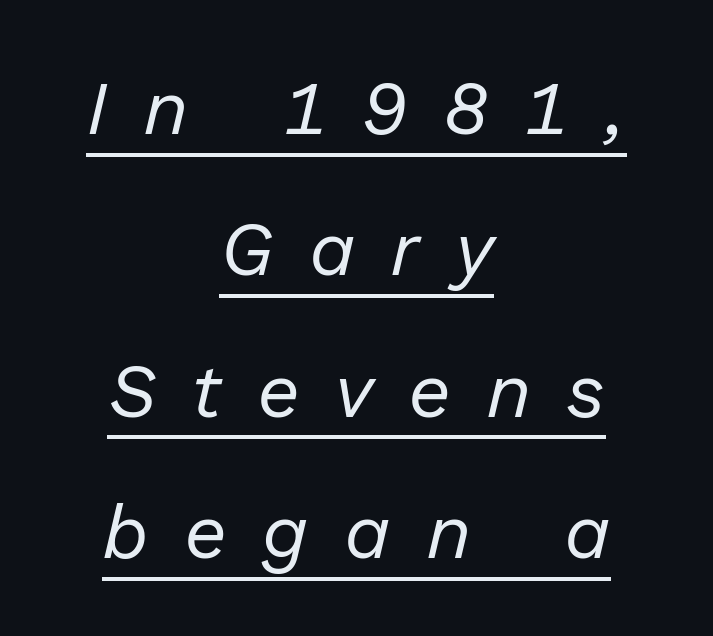
Note the varied advance widths — an 'i' is clearly narrower than an 'm'. Is the type slanted? Yes — the strokes lean at a clear angle. Caption: expanded tracking, letters set apart. Does the copy run flush right? No — it is centered line by line. Underlined type.
